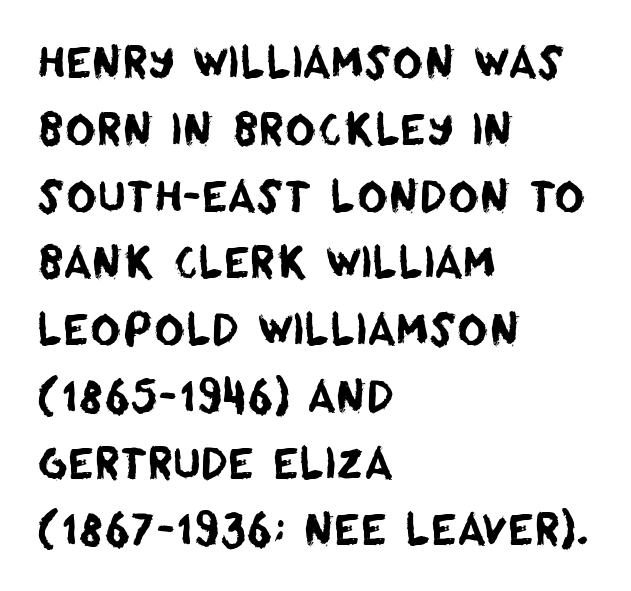
The image shows 42 px sans-serif type; set left-aligned, normal line spacing (1.59x), normal letter spacing, not underlined; low stroke contrast and a large x-height.
